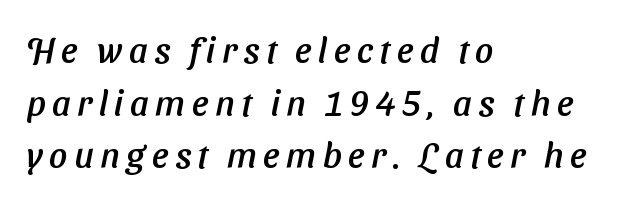
The rendering shows plain stroke endings on the letterforms — a sans-serif design. These lines stack with their left ends in a neat column. Anything drawn beneath the words? Only blank space. Evenly set lines give the paragraph a standard silhouette.
